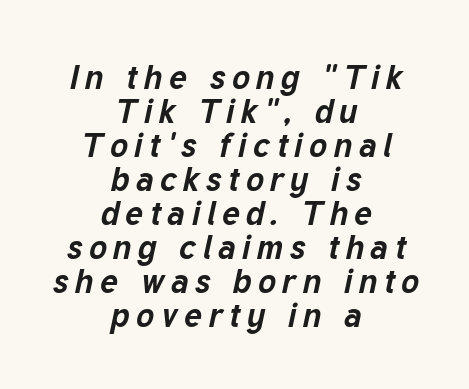
Q: Is the text bold? A: Yes.
Q: Is the text italic (slanted)? A: Yes, it leans right by about 12 degrees.
Q: Is the text underlined? A: No.
Q: How is the paragraph aligned? A: Centered.
Q: Is the spacing between lines tight, normal or loose? A: Tight.
Q: Width (condensed, normal, or wide)? A: Normal.
Q: Stroke contrast? A: Low.
Q: x-height? A: Medium.
Q: Monospaced? A: No.
